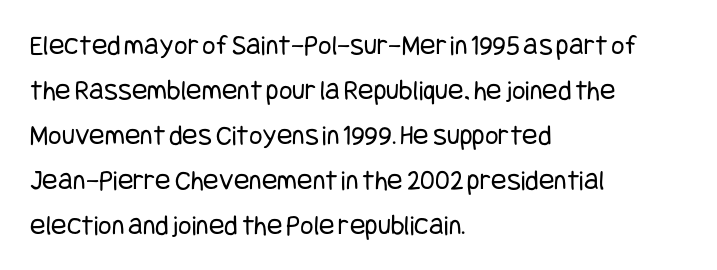
Plain, unruled lines of type. What stands out about the letter spacing? Nothing — it is the standard amount. The font is comparable to plain body text, perhaps lighter. Leading matches the norm, producing a regular column. Examine the stroke ends and you'll find no serifs.
